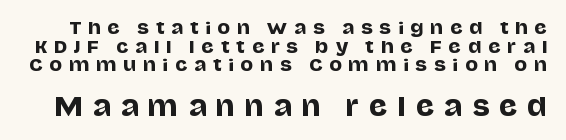
{"italic": "no", "underline": "no", "line_spacing": "tight", "line_spacing_ratio": 1.1, "letter_spacing": "wide", "letter_spacing_em": 0.4, "larger_block": "second", "size_ratio": 1.47, "glyph_px": 25}
